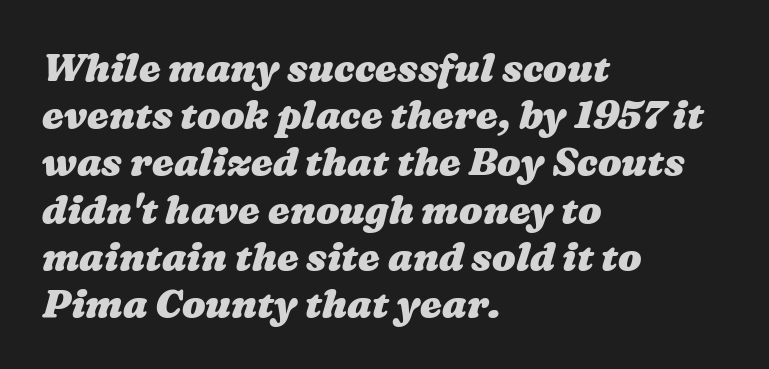
Q: Is the text bold? A: Yes.
Q: Is the text underlined? A: No.
Q: How is the paragraph aligned? A: Left-aligned.
Q: Is the spacing between letters normal or unusually wide? A: Normal.
Q: Width (condensed, normal, or wide)? A: Wide.
Q: Stroke contrast? A: Medium.
Q: x-height? A: Medium.
Q: Monospaced? A: No.
